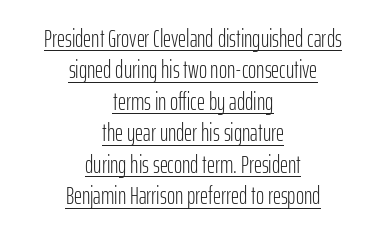
The image shows 25 px text type, upright; set centered, normal line spacing (1.26x), normal letter spacing, underlined.
